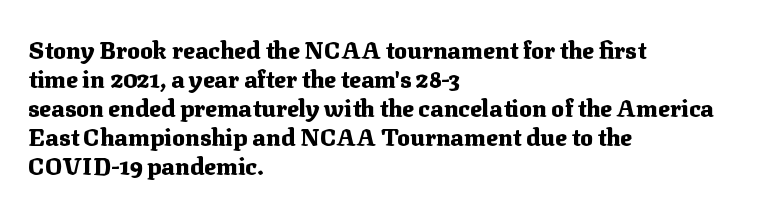
Bold? Absolutely — the strokes are thick and heavy. These lines are set flush left with a ragged right edge. Each row of text sits above clean, open space. There is no visible air inserted between adjacent glyphs. The type sits square on the baseline with zero lean.
